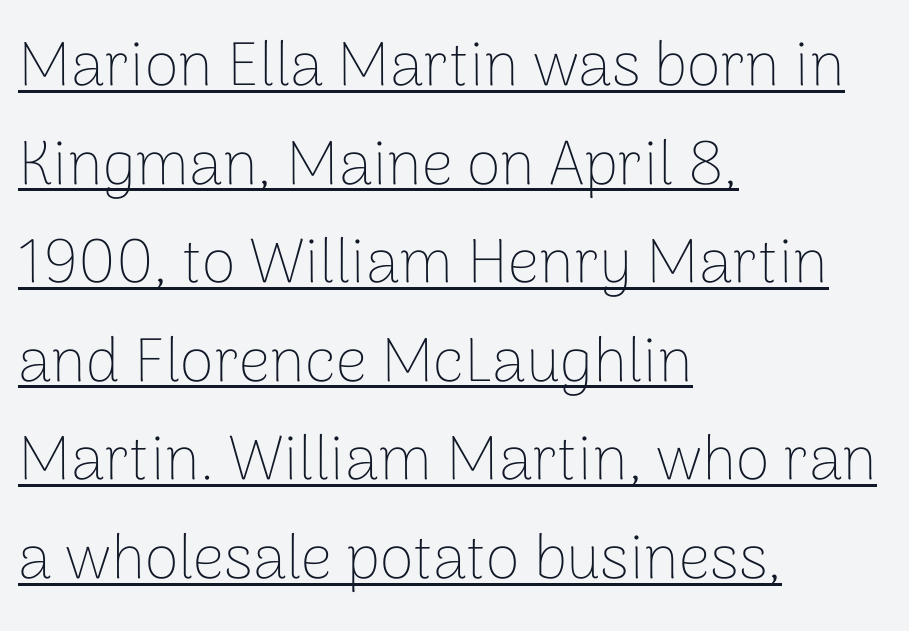
{"serif": "no", "italic": "no", "bold": "no", "weight": "thin", "width": "normal", "stroke_contrast": "low", "x_height": "medium", "monospaced": "no", "underline": "yes", "align": "left", "line_spacing": "normal", "line_spacing_ratio": 1.59, "letter_spacing": "normal", "letter_spacing_em": 0.0, "glyph_px": 62}
